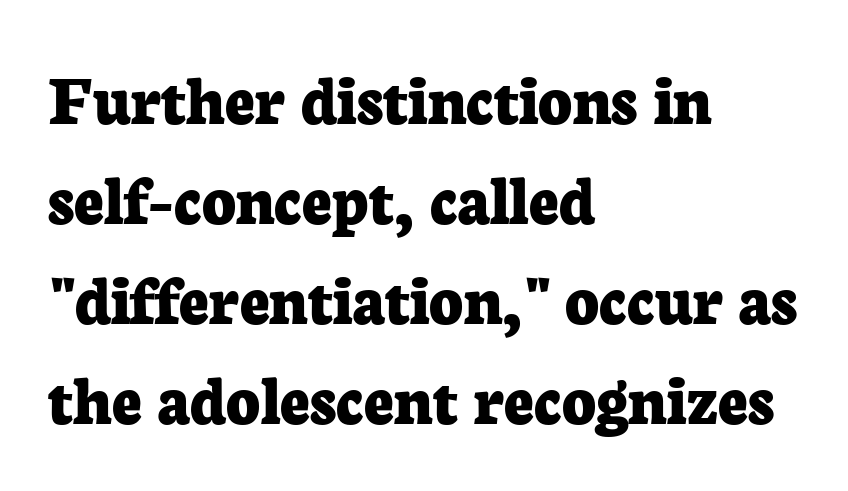
Quick note: interline space is typical. The lettering holds an erect, upright posture throughout. Is the letter spacing exaggerated? No — it looks like the ordinary default. The strokes are fattened all the way to bold. The setting favours the left margin, as ordinary paragraphs usually do.
